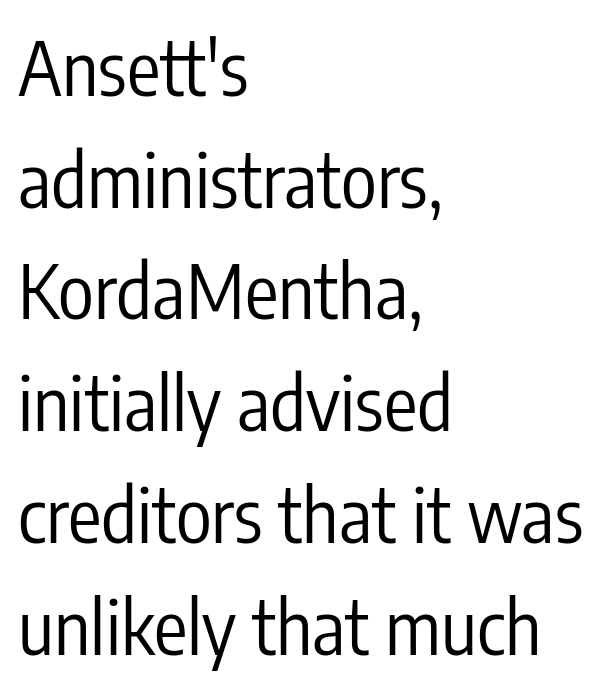
The image shows 75 px regular-weight, condensed sans-serif type, upright; set left-aligned, normal line spacing (1.49x), normal letter spacing, not underlined; low stroke contrast and a medium x-height.
